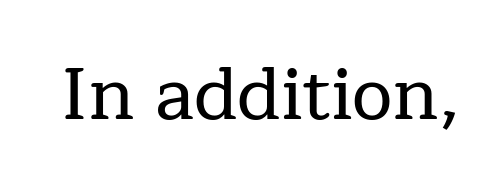
Vertical strokes here are truly vertical. The passage shown is typed in a proportional face where columns would drift. Each row of text sits above clean, open space. Check where the strokes stop: tiny serifs finish them off. Letter spacing: default.
